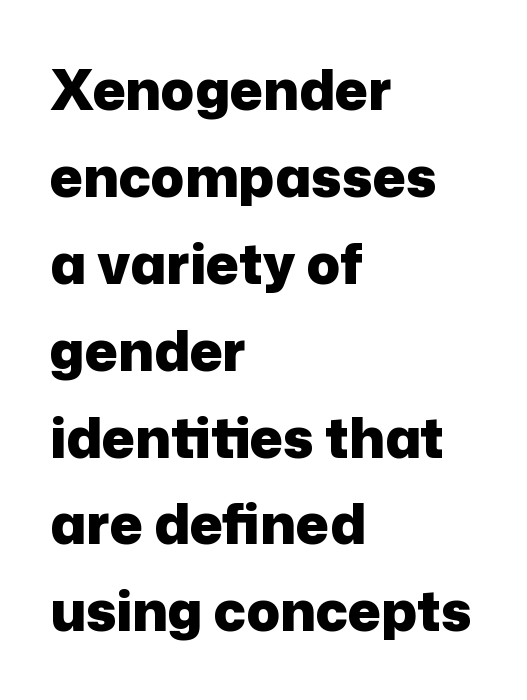
Q: Is the text bold? A: Yes.
Q: Is the text italic (slanted)? A: No, it is upright.
Q: Is the typeface a serif or a sans-serif typeface? A: Sans-serif.
Q: Is the text underlined? A: No.
Q: How is the paragraph aligned? A: Left-aligned.
Q: Is the spacing between letters normal or unusually wide? A: Normal.
Q: Is the spacing between lines tight, normal or loose? A: Normal.
Q: Width (condensed, normal, or wide)? A: Normal.
Q: Stroke contrast? A: Low.
Q: x-height? A: Medium.
Q: Monospaced? A: No.
